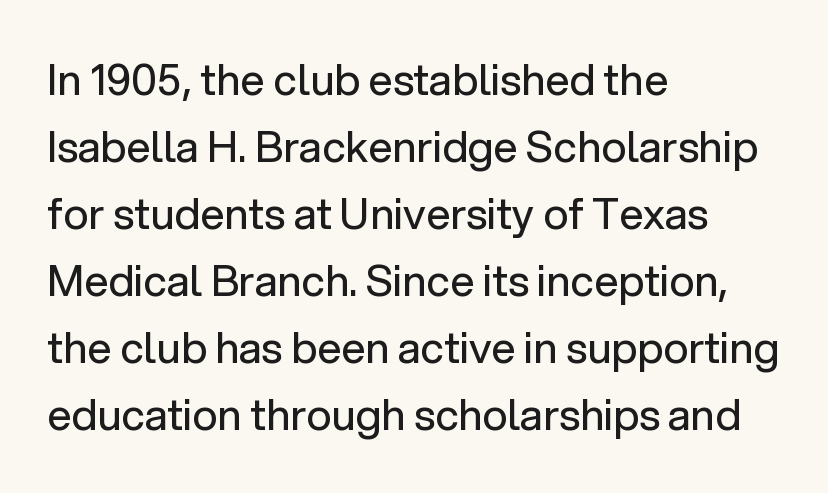
{"serif": "no", "italic": "no", "bold": "no", "weight": "regular", "width": "normal", "stroke_contrast": "low", "x_height": "medium", "monospaced": "no", "underline": "no", "align": "left", "line_spacing": "normal", "line_spacing_ratio": 1.56, "letter_spacing": "normal", "letter_spacing_em": 0.0, "glyph_px": 43}
